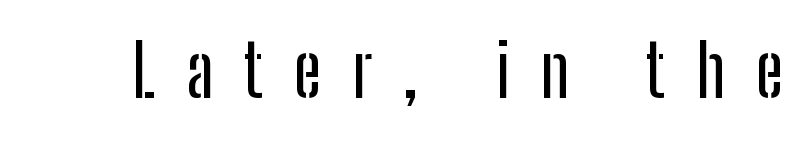
The image shows 72 px condensed sans-serif type, upright; set unusually wide letter spacing (+0.43 em), not underlined; low stroke contrast and a medium x-height.
